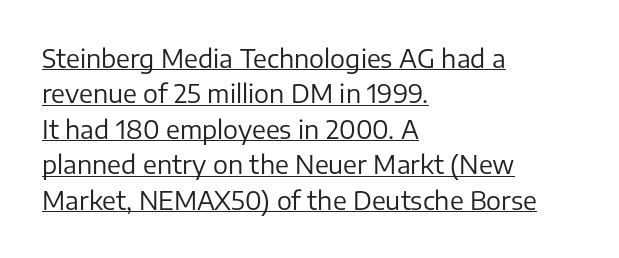
All the whitespace from short lines collects on the right. Upright lettering throughout. Each line of the rendering has a horizontal stroke beneath the glyphs. The designer left line spacing at the default. Look at the tracking — it's just the regular setting, nothing added. Counters stay open thanks to moderate or lighter strokes.
